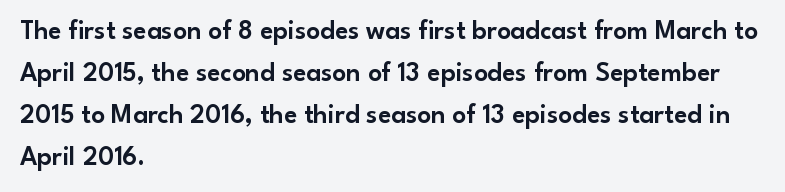
The image shows 27 px text type, upright; set left-aligned, normal line spacing (1.56x), normal letter spacing, not underlined.
